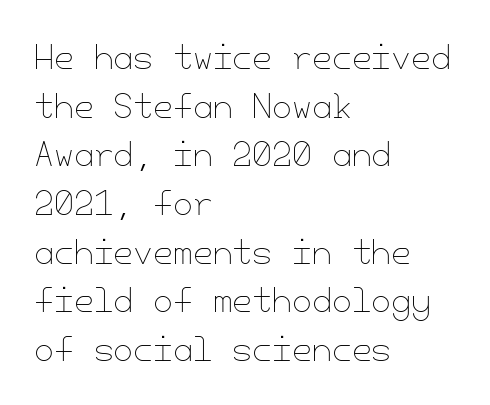
Heaviness? Minimal to ordinary, like unemphasized prose. Just letters on the line, the space beneath them empty. Layout note: lines flush left. Short note: letters normally spaced.
